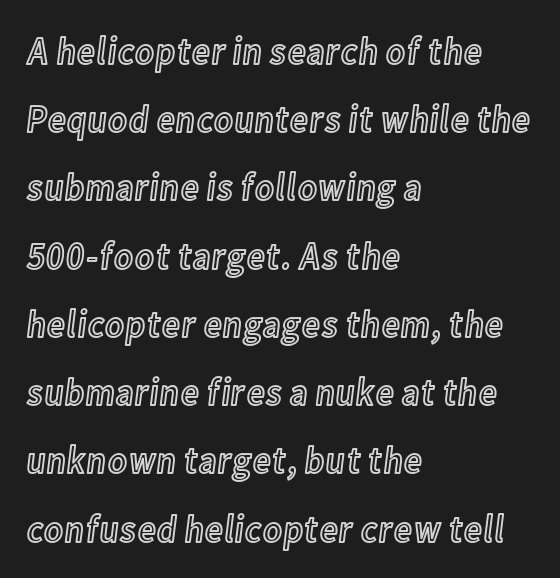
Q: Is the text italic (slanted)? A: Yes.
Q: Is the text underlined? A: No.
Q: How is the paragraph aligned? A: Left-aligned.
Q: Is the spacing between letters normal or unusually wide? A: Normal.
Q: Width (condensed, normal, or wide)? A: Condensed.
Q: x-height? A: Medium.
Q: Monospaced? A: No.
